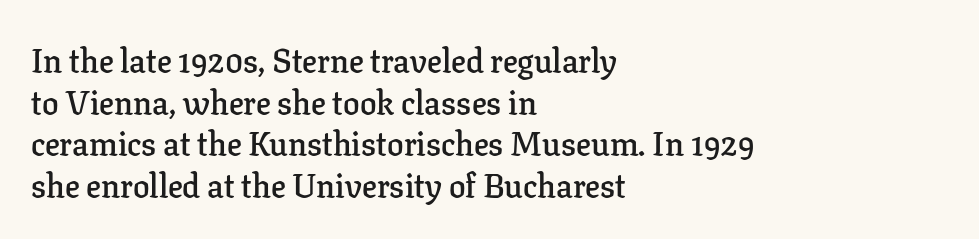
Q: Is the text bold? A: Semi-bold.
Q: Is the text italic (slanted)? A: No, it is upright.
Q: Is the typeface a serif or a sans-serif typeface? A: Serif.
Q: Is the text underlined? A: No.
Q: How is the paragraph aligned? A: Left-aligned.
Q: Is the spacing between letters normal or unusually wide? A: Normal.
Q: Is the spacing between lines tight, normal or loose? A: Normal.
Q: Width (condensed, normal, or wide)? A: Normal.
Q: Stroke contrast? A: Low.
Q: x-height? A: Medium.
Q: Monospaced? A: No.
